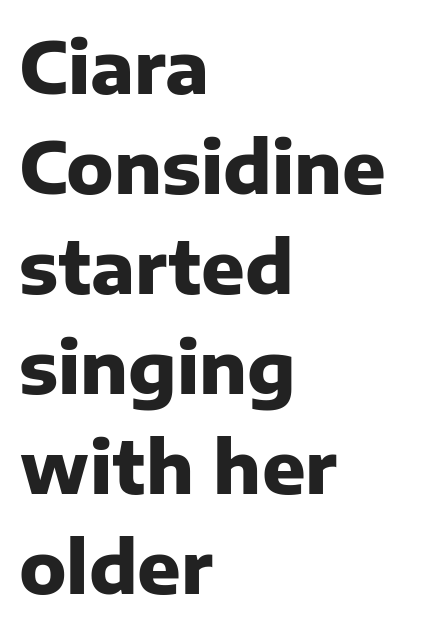
{"serif": "no", "italic": "no", "bold": "yes", "weight": "heavy", "width": "normal", "stroke_contrast": "low", "x_height": "medium", "monospaced": "no", "underline": "no", "align": "left", "line_spacing": "normal", "line_spacing_ratio": 1.39, "letter_spacing": "normal", "letter_spacing_em": 0.0, "glyph_px": 72}
